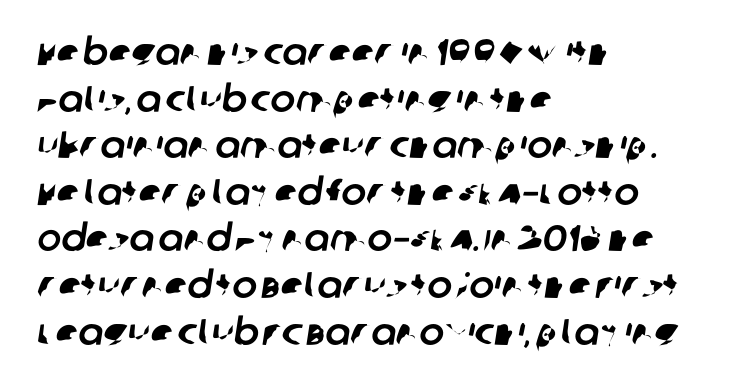
Does extra space separate the letters? No, they use regular spacing. Proportional: the letters do not fall into vertical columns. I'd call this a sans setting — the letters go barefoot. The rendering uses a moderate line-height, typical for paragraphs. The zone under the glyphs is completely vacant.
